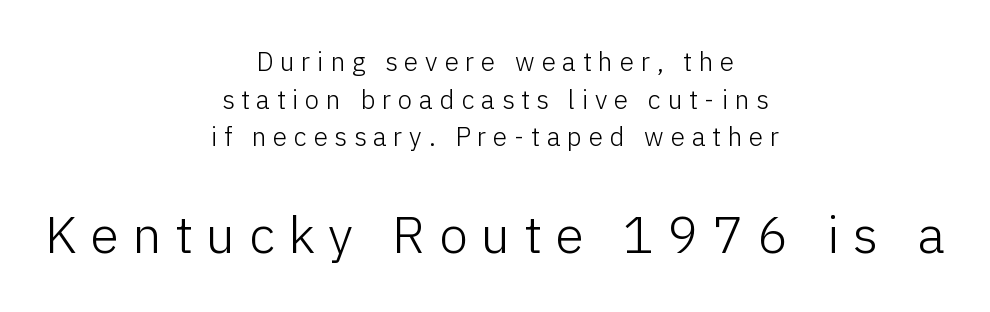
The image shows 52 px light sans-serif type, upright; set centered, normal line spacing (1.45x), unusually wide letter spacing (+0.26 em), not underlined; the second (bottom) block is 2.0x larger; low stroke contrast and a medium x-height.
